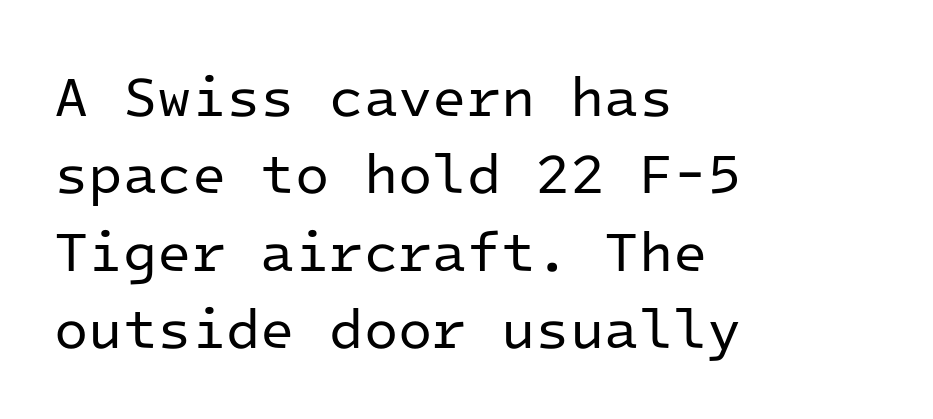
The image shows 56 px regular-weight sans-serif type, upright, monospaced; set left-aligned, normal line spacing (1.38x), normal letter spacing, not underlined; low stroke contrast and a medium x-height.
